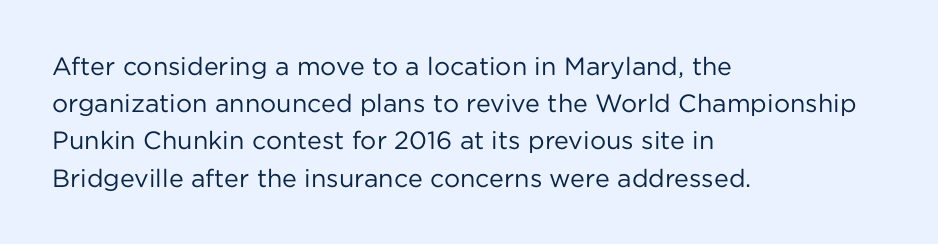
Each new line begins a customary step beneath the previous one. In CSS terms this would be text-align: left. Every character sits straight up, as roman type does. Inter-character spacing is left at the font's built-in metrics.
